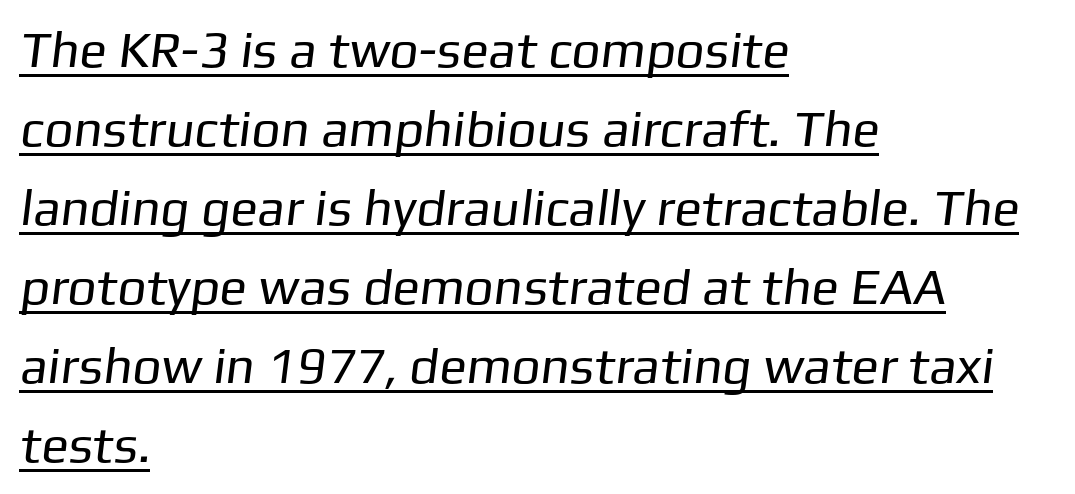
Q: Is the text bold? A: No.
Q: Is the typeface a serif or a sans-serif typeface? A: Sans-serif.
Q: Is the text underlined? A: Yes.
Q: How is the paragraph aligned? A: Left-aligned.
Q: Is the spacing between letters normal or unusually wide? A: Normal.
Q: Is the spacing between lines tight, normal or loose? A: Normal.
Q: Width (condensed, normal, or wide)? A: Normal.
Q: Stroke contrast? A: Low.
Q: x-height? A: Medium.
Q: Monospaced? A: No.
